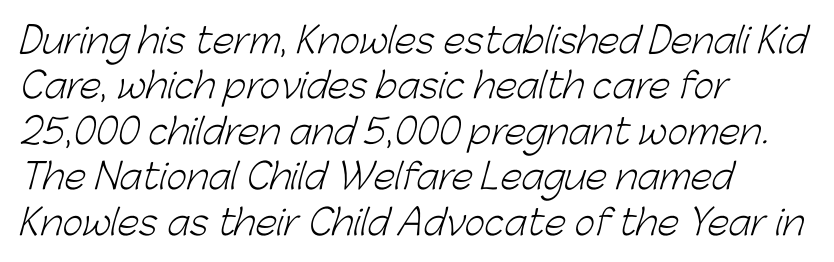
{"serif": "no", "bold": "no", "weight": "light", "width": "normal", "stroke_contrast": "low", "x_height": "medium", "monospaced": "no", "underline": "no", "align": "left", "line_spacing": "normal", "line_spacing_ratio": 1.3, "letter_spacing": "normal", "letter_spacing_em": 0.0, "glyph_px": 35}
